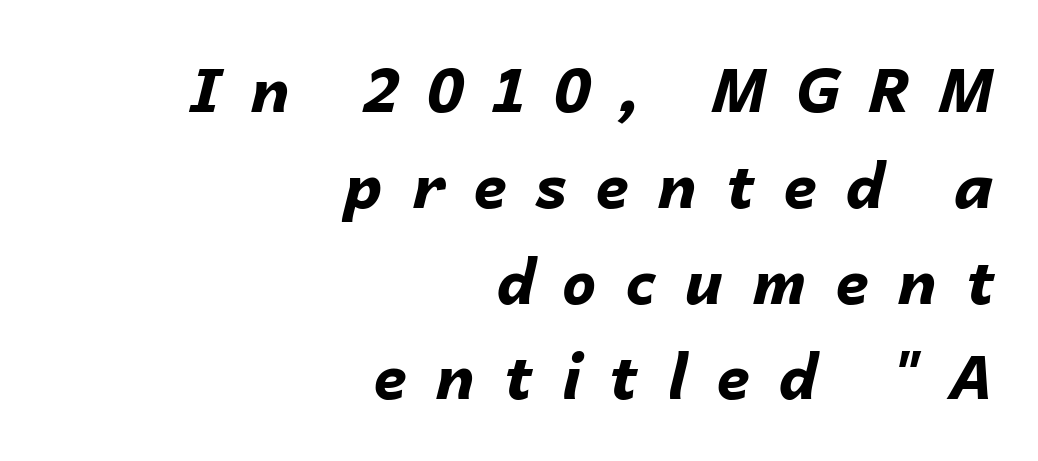
{"italic": "yes", "lean": "right", "slant_degrees": 14, "bold": "yes", "weight": "bold", "width": "normal", "stroke_contrast": "low", "x_height": "medium", "monospaced": "no", "underline": "no", "align": "right", "line_spacing": "normal", "line_spacing_ratio": 1.57, "letter_spacing": "wide", "letter_spacing_em": 0.47, "glyph_px": 61}
